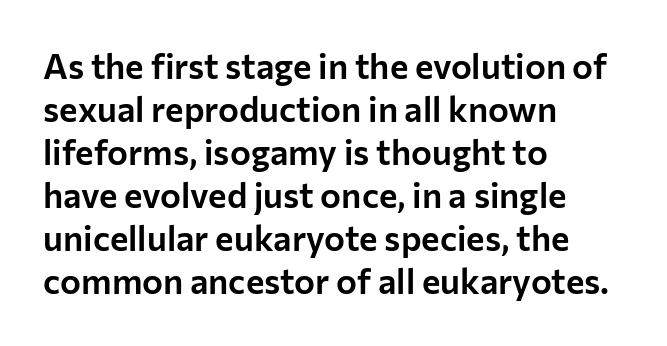
{"serif": "no", "italic": "no", "width": "normal", "stroke_contrast": "low", "x_height": "medium", "monospaced": "no", "underline": "no", "align": "left", "line_spacing_ratio": 1.23, "letter_spacing": "normal", "letter_spacing_em": 0.0, "glyph_px": 35}
